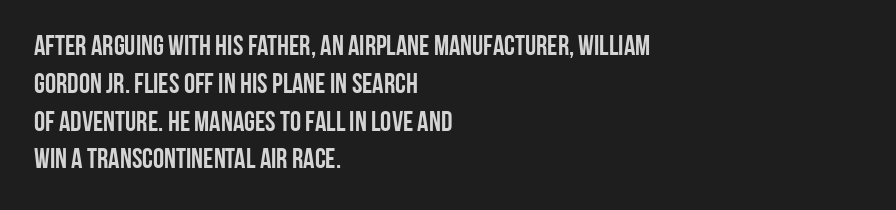
Q: Is the text italic (slanted)? A: No, it is upright.
Q: Is the typeface a serif or a sans-serif typeface? A: Sans-serif.
Q: Is the text underlined? A: No.
Q: How is the paragraph aligned? A: Left-aligned.
Q: Is the spacing between letters normal or unusually wide? A: Normal.
Q: Is the spacing between lines tight, normal or loose? A: Normal.
Q: Width (condensed, normal, or wide)? A: Condensed.
Q: Stroke contrast? A: Low.
Q: x-height? A: Large.
Q: Monospaced? A: No.
